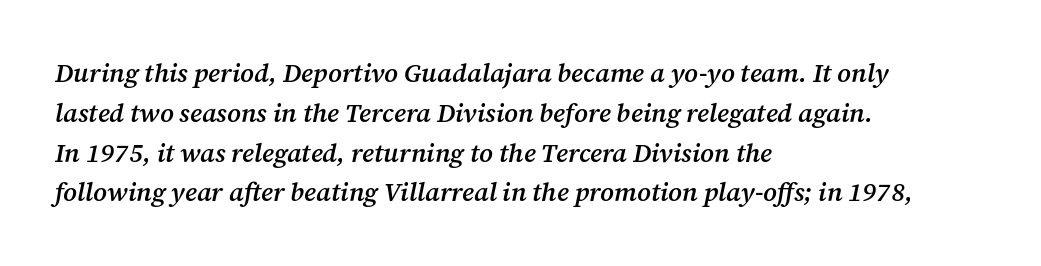
Q: Is the text bold? A: Semi-bold.
Q: Is the text italic (slanted)? A: Yes, it leans right by about 12 degrees.
Q: Is the text underlined? A: No.
Q: How is the paragraph aligned? A: Left-aligned.
Q: Is the spacing between letters normal or unusually wide? A: Normal.
Q: Is the spacing between lines tight, normal or loose? A: Normal.
